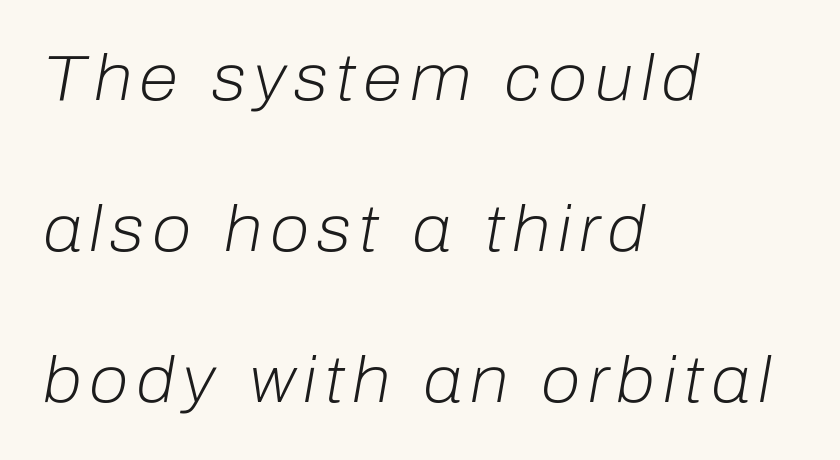
Q: Is the text bold? A: No.
Q: Is the text italic (slanted)? A: Yes, it leans right by about 10 degrees.
Q: Is the text underlined? A: No.
Q: How is the paragraph aligned? A: Left-aligned.
Q: Is the spacing between lines tight, normal or loose? A: Loose.
Q: Width (condensed, normal, or wide)? A: Normal.
Q: Stroke contrast? A: Low.
Q: x-height? A: Medium.
Q: Monospaced? A: No.
